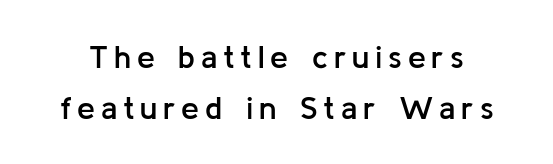
The image shows 32 px semibold sans-serif type, upright; set normal line spacing (1.59x), not underlined; low stroke contrast and a medium x-height.
